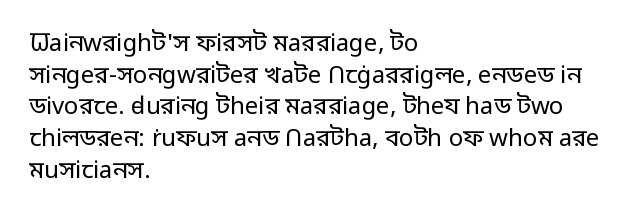
{"italic": "no", "bold": "no", "underline": "no", "align": "left", "line_spacing": "normal", "line_spacing_ratio": 1.32, "letter_spacing": "normal", "letter_spacing_em": 0.0, "glyph_px": 24}
